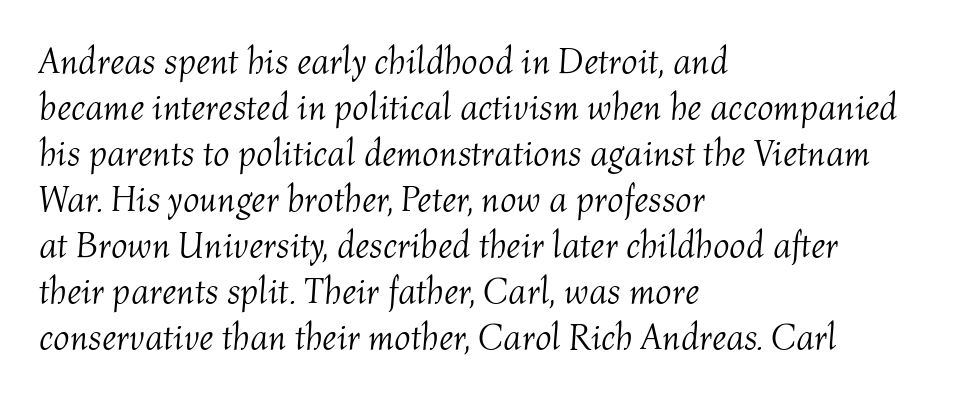
The image shows 36 px light type, italic (leaning right); set left-aligned, normal line spacing (1.28x), normal letter spacing, not underlined; medium stroke contrast and a medium x-height.
